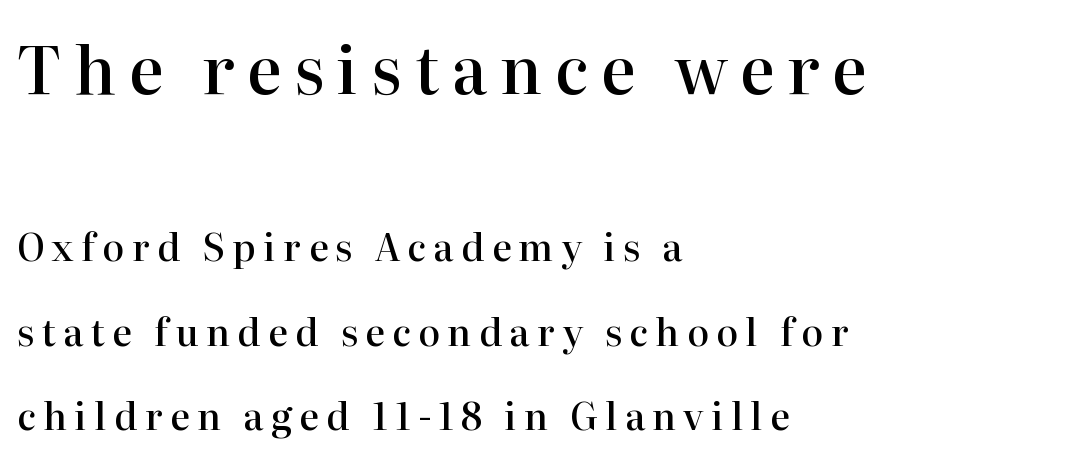
{"serif": "yes", "italic": "no", "bold": "semi", "weight": "semibold", "width": "normal", "stroke_contrast": "high", "x_height": "medium", "monospaced": "no", "underline": "no", "align": "left", "line_spacing": "loose", "line_spacing_ratio": 2.28, "letter_spacing": "wide", "letter_spacing_em": 0.2, "larger_block": "first", "size_ratio": 1.76, "glyph_px": 65}
